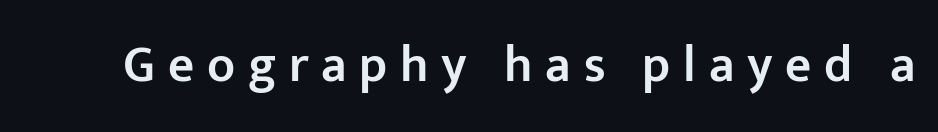
The image shows 51 px semibold sans-serif type, upright; set unusually wide letter spacing (+0.25 em), not underlined; low stroke contrast and a medium x-height.
